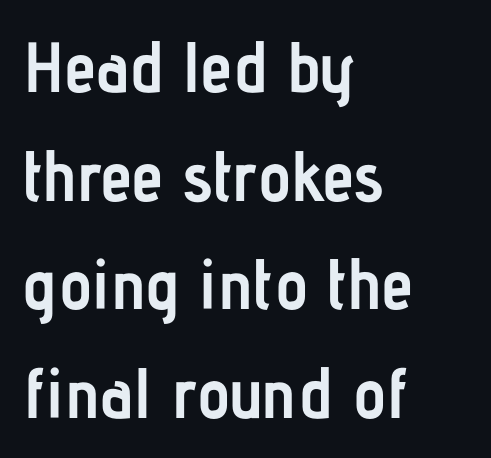
Posture: vertical. The designer left line spacing at the default. Only glyphs here, with clear space below each row. Inter-character spacing is left at the font's built-in metrics. Summary of weight: heavy, a full bold. You could not count columns in this text — the font is proportionally spaced.
